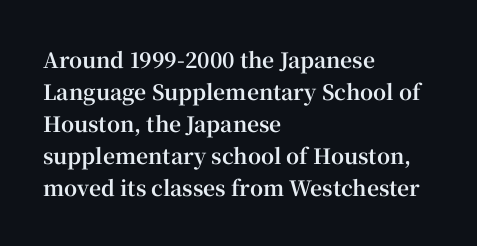
Q: Is the text bold? A: Yes.
Q: Is the text italic (slanted)? A: No, it is upright.
Q: Is the text underlined? A: No.
Q: How is the paragraph aligned? A: Left-aligned.
Q: Is the spacing between letters normal or unusually wide? A: Normal.
Q: Is the spacing between lines tight, normal or loose? A: Normal.
